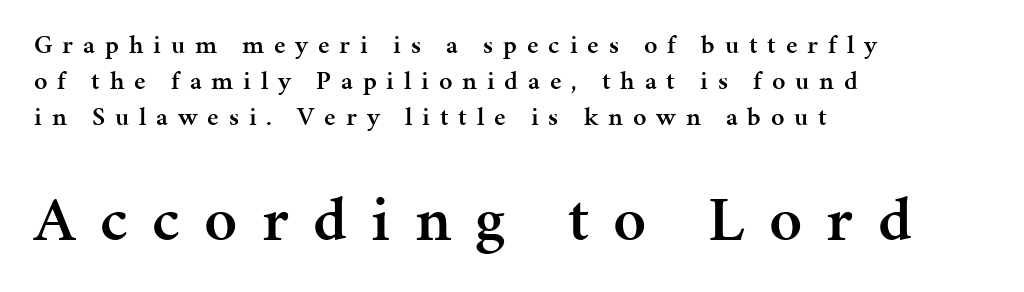
Is the block centered? No — it sits flush against the left margin. You can tell from the footed stems that serif type was used. Anything drawn beneath the words? Only blank space. These two chunks differ in scale, with the bottom chunk taking the larger measure.
